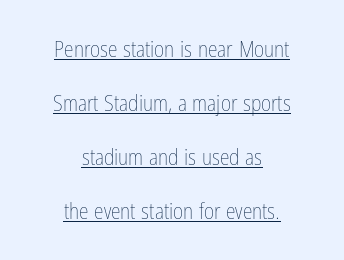
{"italic": "no", "bold": "no", "underline": "yes", "align": "center", "line_spacing": "loose", "line_spacing_ratio": 2.46, "letter_spacing": "normal", "letter_spacing_em": 0.0, "glyph_px": 22}
